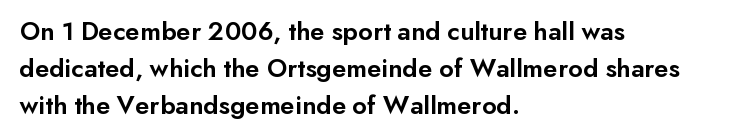
Nobody touched the tracking dial on this one. The space between consecutive lines is moderate. The area under the type is left untouched. Posture: straight, roman, zero tilt. The glyphs have the mass of a demibold cut, below bold.
